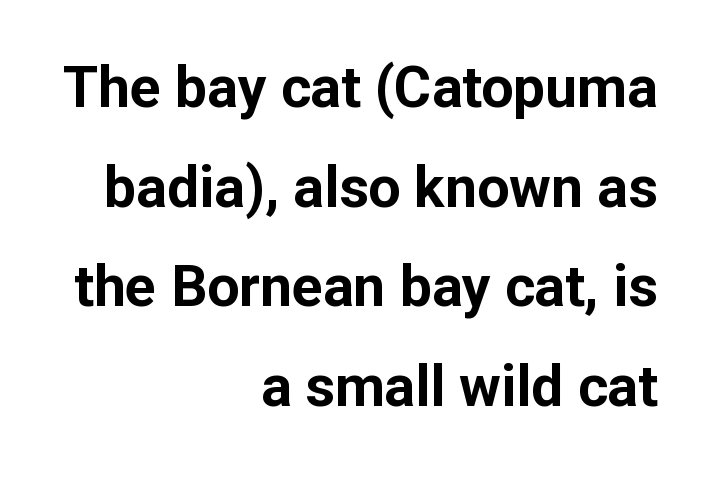
Q: Is the text bold? A: Yes.
Q: Is the text italic (slanted)? A: No, it is upright.
Q: Is the typeface a serif or a sans-serif typeface? A: Sans-serif.
Q: Is the text underlined? A: No.
Q: How is the paragraph aligned? A: Right-aligned.
Q: Is the spacing between letters normal or unusually wide? A: Normal.
Q: Width (condensed, normal, or wide)? A: Normal.
Q: Stroke contrast? A: Low.
Q: x-height? A: Medium.
Q: Monospaced? A: No.
